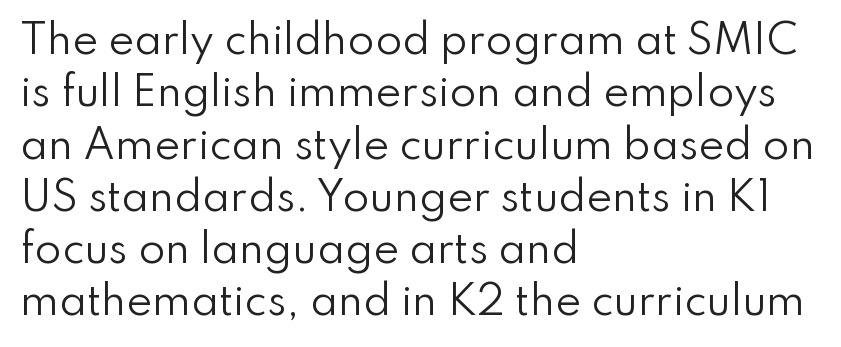
{"serif": "no", "italic": "no", "bold": "no", "weight": "regular", "width": "normal", "stroke_contrast": "low", "x_height": "small", "monospaced": "no", "underline": "no", "align": "left", "line_spacing": "normal", "line_spacing_ratio": 1.34, "letter_spacing": "normal", "letter_spacing_em": 0.0, "glyph_px": 39}
